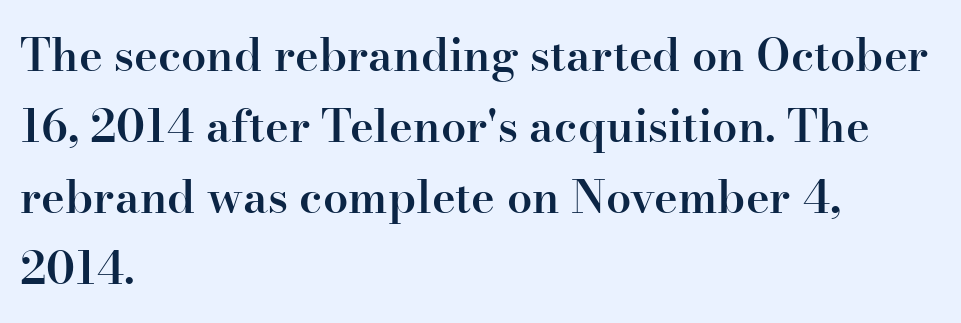
Q: Is the text bold? A: Semi-bold.
Q: Is the text italic (slanted)? A: No, it is upright.
Q: Is the typeface a serif or a sans-serif typeface? A: Serif.
Q: Is the text underlined? A: No.
Q: How is the paragraph aligned? A: Left-aligned.
Q: Is the spacing between letters normal or unusually wide? A: Normal.
Q: Is the spacing between lines tight, normal or loose? A: Normal.
Q: Width (condensed, normal, or wide)? A: Normal.
Q: Stroke contrast? A: High.
Q: x-height? A: Small.
Q: Monospaced? A: No.
